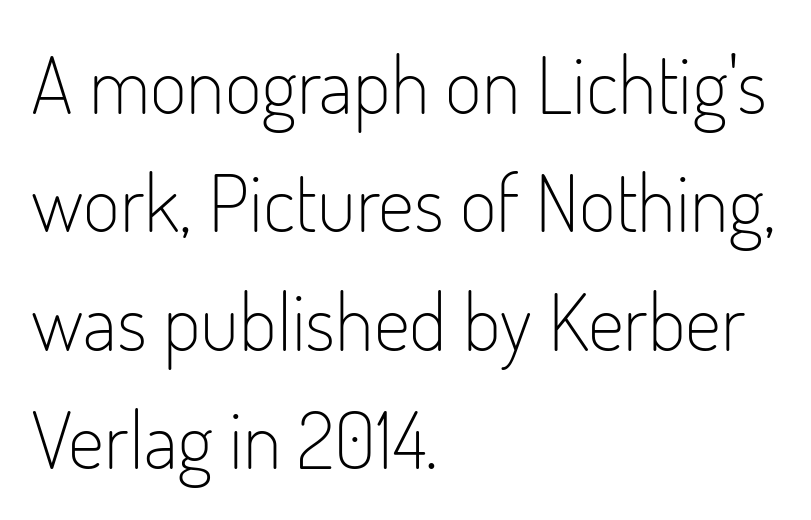
What's the leading like? Ordinary, nothing unusual. Caption: multi-line text, flush left, ragged right. Compared with a typical body face, this is equally light or lighter still. Are there feet on the stems? There aren't — it's a sans. Character widths vary here, with narrow letters taking less room than wide ones.
